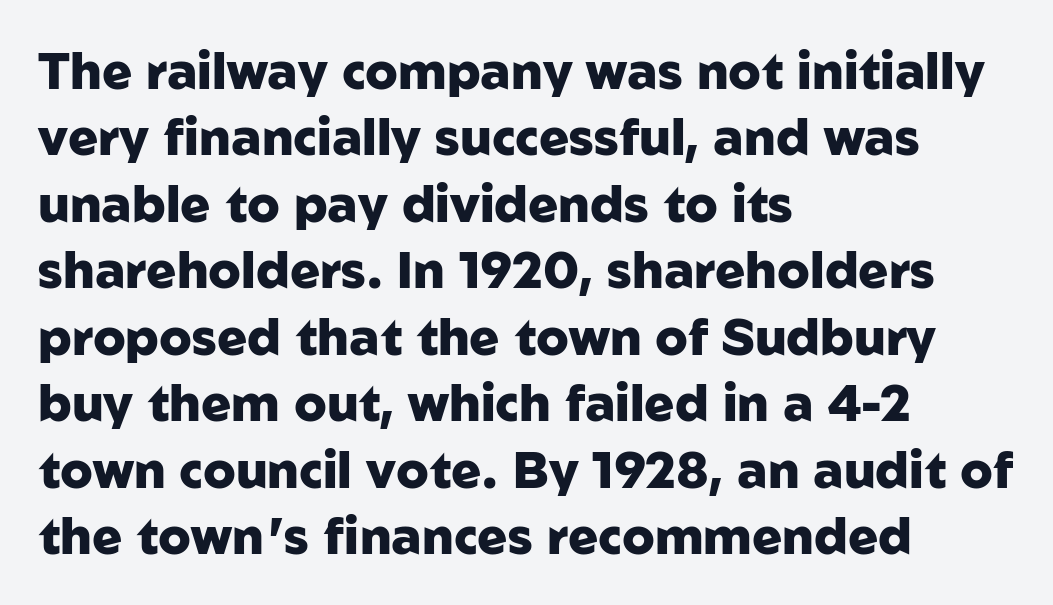
What stands out about the letter spacing? Nothing — it is the standard amount. Line starts are locked; line ends wander. Letters rest on an invisible, unmarked baseline. The typeface chosen for these lines omits serifs.
